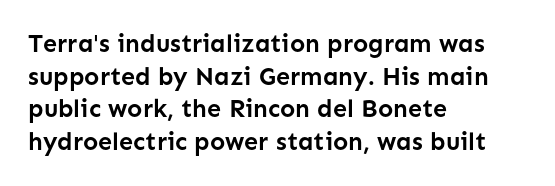
Q: Is the text bold? A: Yes.
Q: Is the text italic (slanted)? A: No, it is upright.
Q: Is the text underlined? A: No.
Q: How is the paragraph aligned? A: Left-aligned.
Q: Is the spacing between letters normal or unusually wide? A: Normal.
Q: Is the spacing between lines tight, normal or loose? A: Normal.
